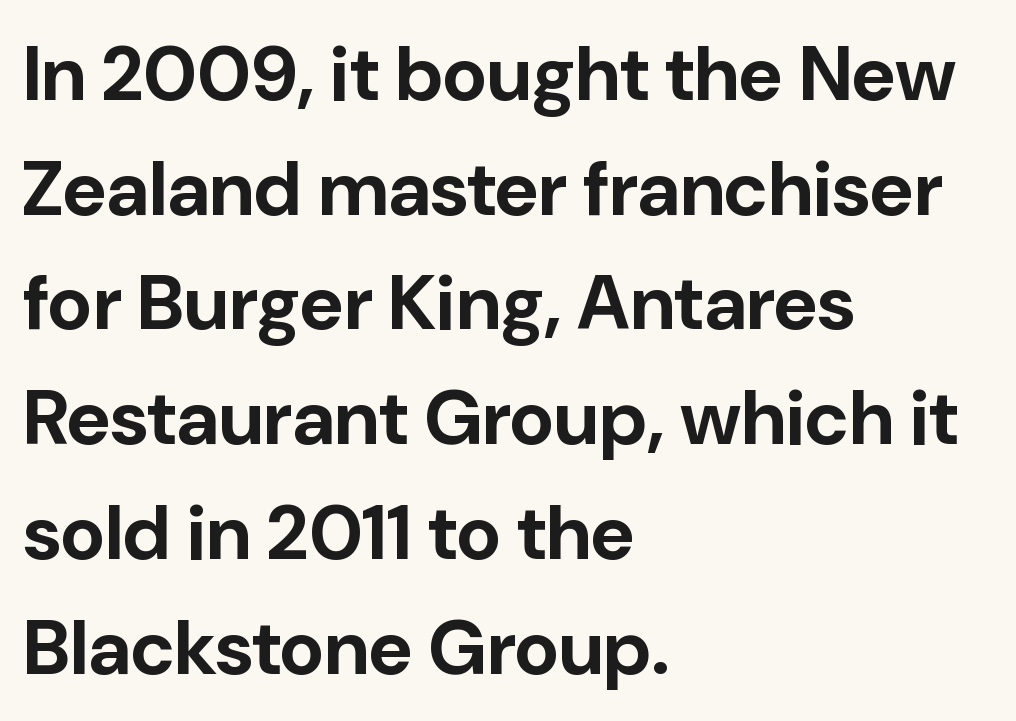
You can tell from the bare stems that sans-serif type was used. Only glyphs here, with clear space below each row. The face used here is proportionally spaced, like ordinary book or web type. The vertical gap from one line to the next is medium. No italicization has been applied; the sample stays upright.
